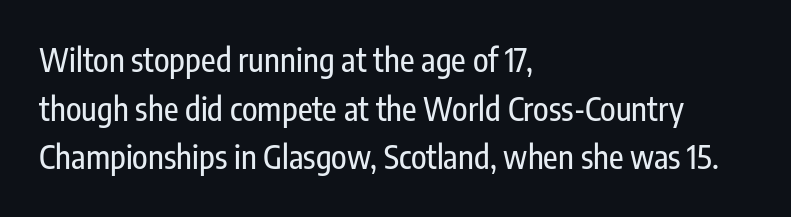
Letter spacing: default. Anything drawn beneath the words? Only blank space. The rendering uses a moderate line-height, typical for paragraphs. Style check: upright.
